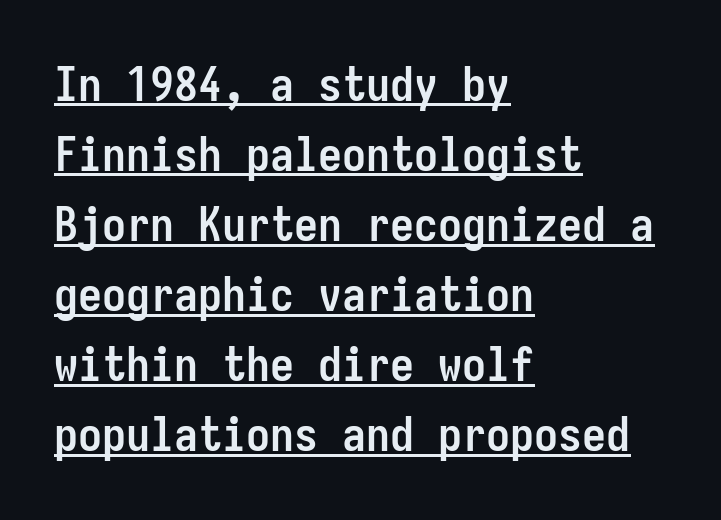
The image shows 48 px semibold, condensed sans-serif type, upright, monospaced; set left-aligned, normal line spacing (1.46x), normal letter spacing, underlined; low stroke contrast and a medium x-height.
